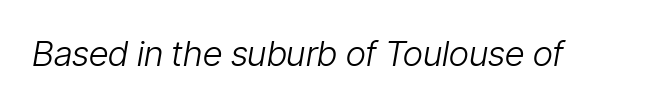
Each word holds together tightly as a unit, with standard inter-letter gaps. Nobody drew a line under any word here. Letters have the restrained weight of plain body copy at most. Here the designer chose a conventional face with non-uniform glyph widths. The axis of the letterforms is tilted away from vertical.
